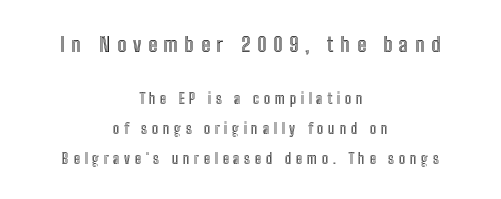
The image shows 20 px text type, upright; set centered, loose line spacing (2.12x), unusually wide letter spacing (+0.34 em), not underlined; the first (top) block is 1.43x larger.
